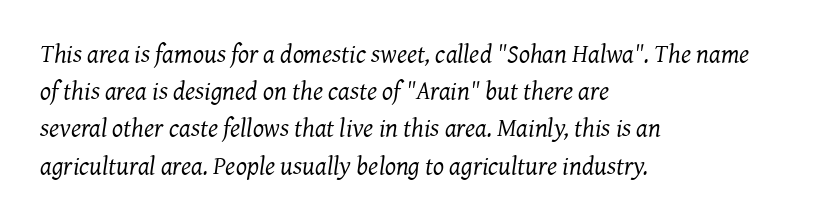
{"italic": "yes", "lean": "right", "slant_degrees": 7, "bold": "no", "underline": "no", "align": "left", "line_spacing": "normal", "line_spacing_ratio": 1.43, "letter_spacing": "normal", "letter_spacing_em": 0.0, "glyph_px": 26}
